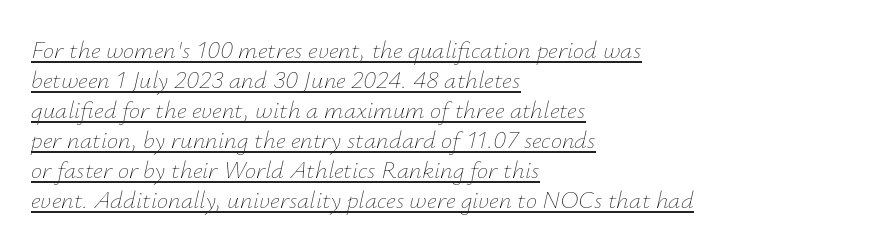
Emphasis-style slanted type is in use. Teacher's note: observe the even left margin — that is flush-left alignment. Notice how a bar underscores the lettering throughout. Weight class: somewhere from thin through regular. How are the letters spaced? Ordinarily, with no added tracking.
